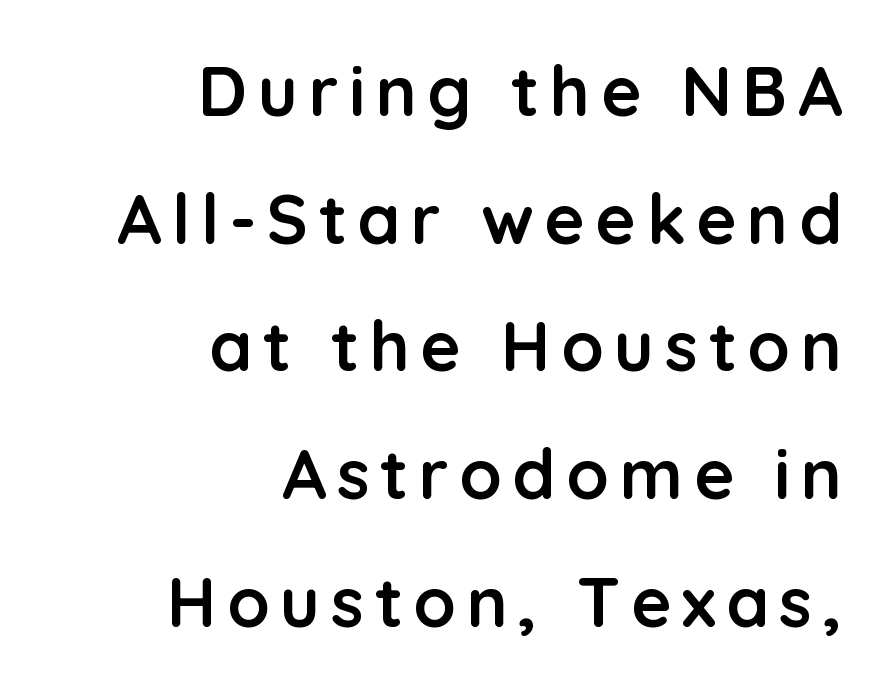
The image shows 69 px semibold sans-serif type, upright; set right-aligned, line spacing 1.85x, not underlined; low stroke contrast and a medium x-height.
